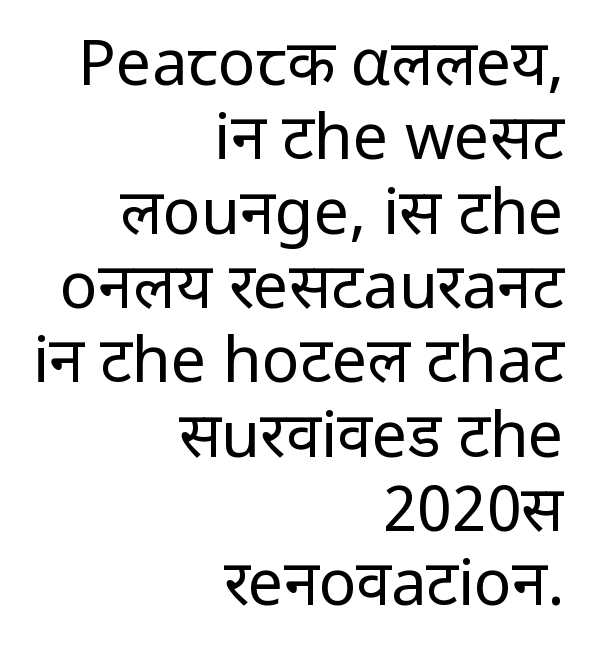
Only glyphs here, with clear space below each row. Weight: in the light-to-regular range. There is no visible air inserted between adjacent glyphs. Serif or sans? Sans — the stroke terminals are bare.
